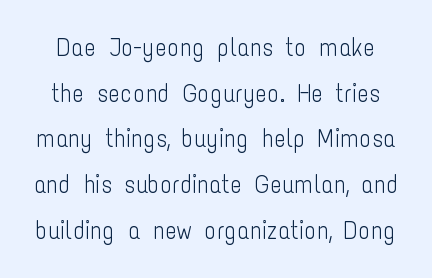
The image shows 25 px text type, upright; set line spacing 1.83x, normal letter spacing, not underlined.
